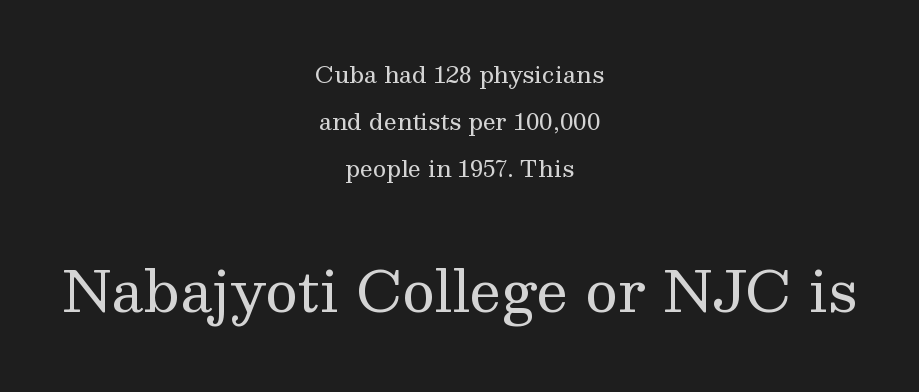
Q: Is the text bold? A: No.
Q: Is the text italic (slanted)? A: No, it is upright.
Q: Is the typeface a serif or a sans-serif typeface? A: Serif.
Q: Is the text underlined? A: No.
Q: How is the paragraph aligned? A: Centered.
Q: Is the spacing between letters normal or unusually wide? A: Normal.
Q: Is the spacing between lines tight, normal or loose? A: Loose.
Q: Which block of text is set in a larger size, the first (top) or the second (bottom)? A: The second (bottom) one.
Q: Width (condensed, normal, or wide)? A: Normal.
Q: Stroke contrast? A: Medium.
Q: x-height? A: Medium.
Q: Monospaced? A: No.
